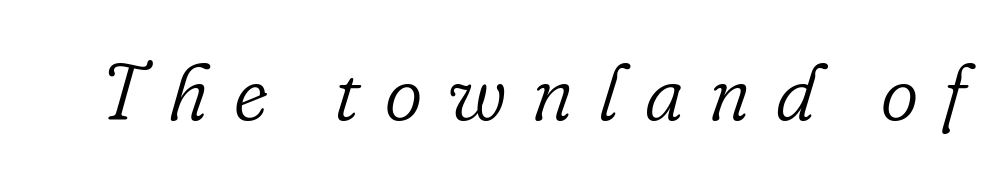
Inter-character spacing is expanded well beyond the font's built-in metrics. The passage shown is typed in a proportional face where columns would drift. There's an unmistakable incline to the writing here. Honestly, there is no underline to notice here at all. Caption: face not bold, strokes unweighted.
